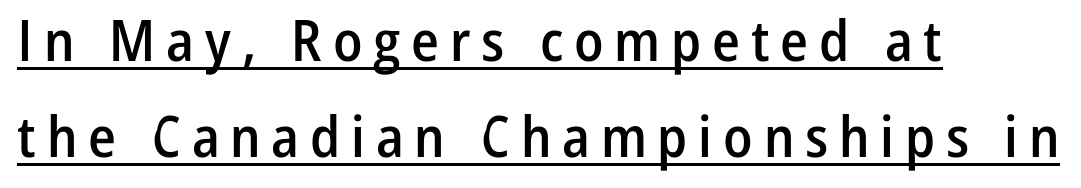
{"serif": "no", "italic": "no", "bold": "semi", "weight": "semibold", "width": "condensed", "stroke_contrast": "low", "x_height": "medium", "monospaced": "no", "underline": "yes", "align": "left", "line_spacing": "normal", "line_spacing_ratio": 1.68, "glyph_px": 57}
